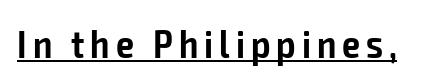
Upright lettering throughout. Stroke terminals: plain, sans-serif. The rendering uses natural spacing where letterforms have individual widths. Notice how a bar underscores the lettering throughout. Moderately thickened strokes mark this as semibold type.
